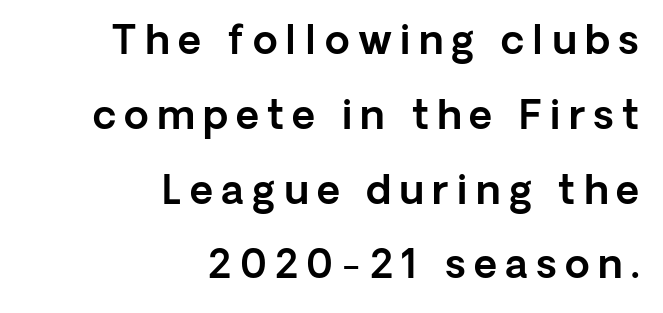
The image shows 40 px sans-serif type, upright; set right-aligned, line spacing 1.87x, unusually wide letter spacing (+0.21 em), not underlined; a medium x-height.
